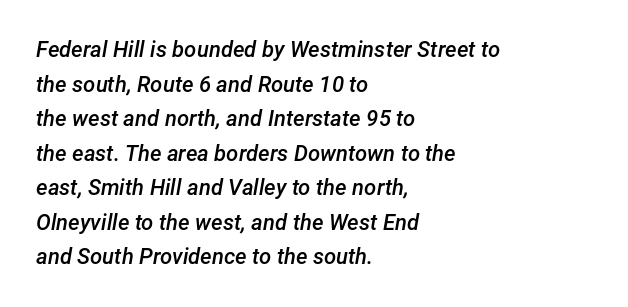
Q: Is the text bold? A: Semi-bold.
Q: Is the text italic (slanted)? A: Yes, it leans right by about 12 degrees.
Q: Is the text underlined? A: No.
Q: How is the paragraph aligned? A: Left-aligned.
Q: Is the spacing between letters normal or unusually wide? A: Normal.
Q: Is the spacing between lines tight, normal or loose? A: Normal.
